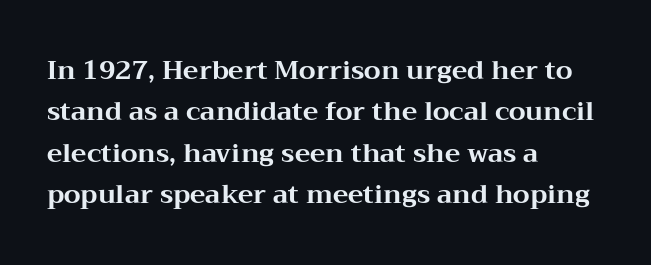
{"italic": "no", "bold": "yes", "underline": "no", "align": "left", "line_spacing": "normal", "line_spacing_ratio": 1.59, "letter_spacing": "normal", "letter_spacing_em": 0.0, "glyph_px": 26}
